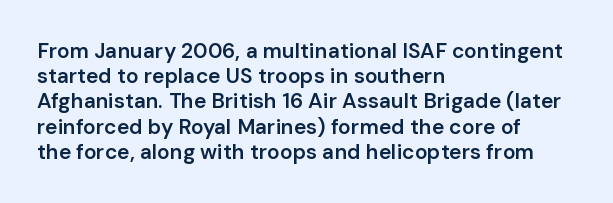
Stems and bowls a touch heavier than normal — semibold. This sample uses plain, unmodified letter spacing. The text block is weighted toward the left margin, trailing off unevenly rightward. Do the letters lean? They stand straight. Beneath every word, the page is bare.
